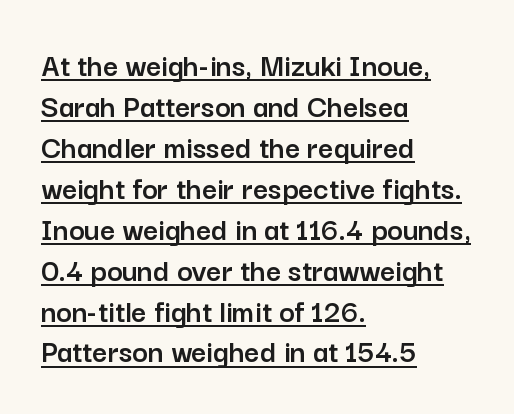
The rendering uses natural spacing where letterforms have individual widths. This is roman type, the default non-slanted kind. Emphasis is given by a line drawn under the lettering. Are there feet on the stems? There aren't — it's a sans. The line texture is even and compact thanks to regular tracking. Caption: multi-line text, flush left, ragged right.
